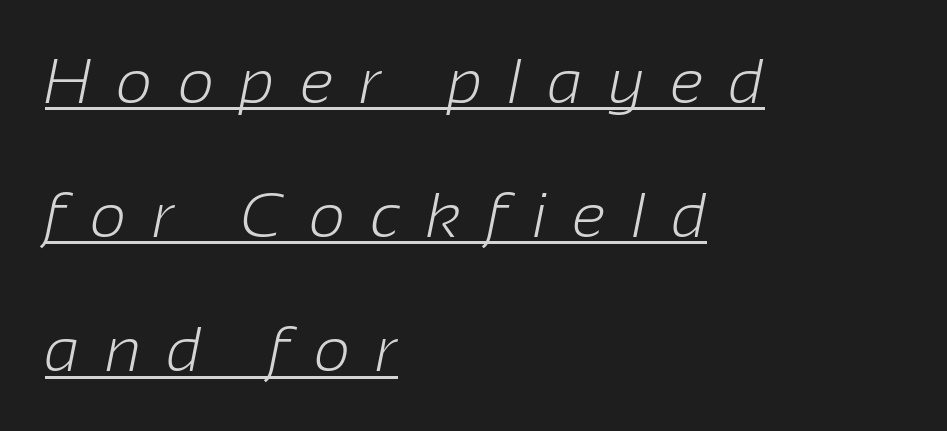
The image shows 63 px light sans-serif type; set left-aligned, loose line spacing (2.13x), unusually wide letter spacing (+0.41 em), underlined; low stroke contrast and a medium x-height.
